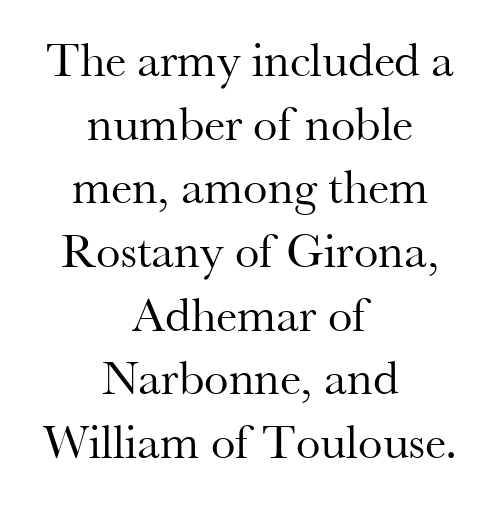
{"serif": "yes", "italic": "no", "bold": "no", "weight": "regular", "width": "normal", "stroke_contrast": "medium", "x_height": "small", "monospaced": "no", "underline": "no", "align": "center", "line_spacing": "normal", "line_spacing_ratio": 1.3, "letter_spacing": "normal", "letter_spacing_em": 0.0, "glyph_px": 49}
